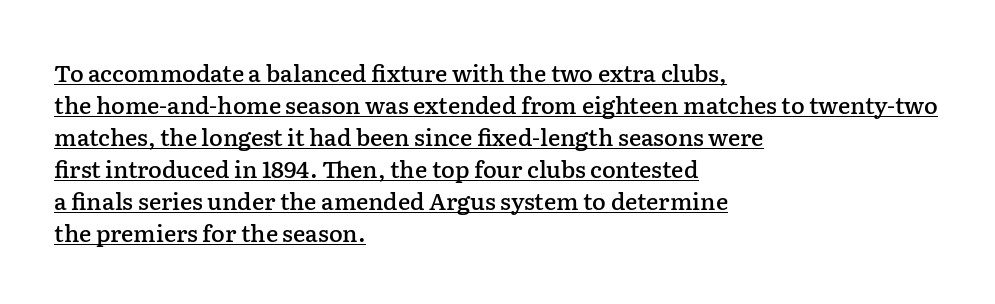
Rendered with straight, roman letterforms. The horizontal fit of the characters is conventional and even. Slightly chunky letters — semibold, I'd say, not full bold. Notice how the passage keeps a crisp vertical edge on the left only. Evenly set lines give the paragraph a standard silhouette.
